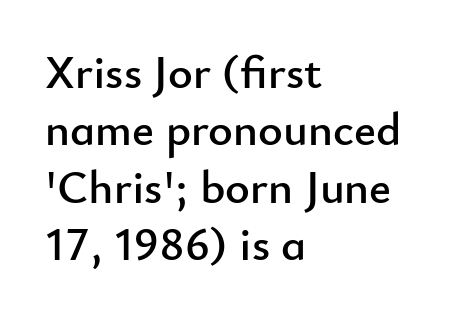
{"serif": "no", "italic": "no", "width": "normal", "stroke_contrast": "low", "x_height": "small", "monospaced": "no", "underline": "no", "align": "left", "line_spacing_ratio": 1.22, "letter_spacing": "normal", "letter_spacing_em": 0.0, "glyph_px": 47}
